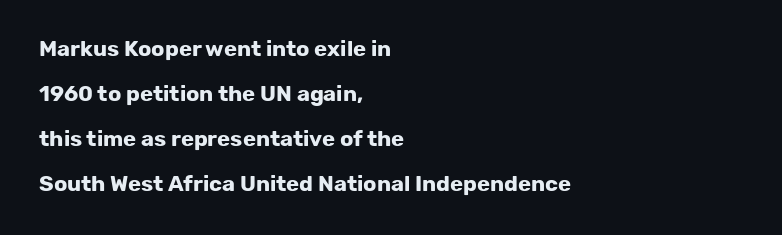
Q: Is the text bold? A: Yes.
Q: Is the text italic (slanted)? A: No, it is upright.
Q: Is the text underlined? A: No.
Q: How is the paragraph aligned? A: Left-aligned.
Q: Is the spacing between letters normal or unusually wide? A: Normal.
Q: Is the spacing between lines tight, normal or loose? A: Loose.
